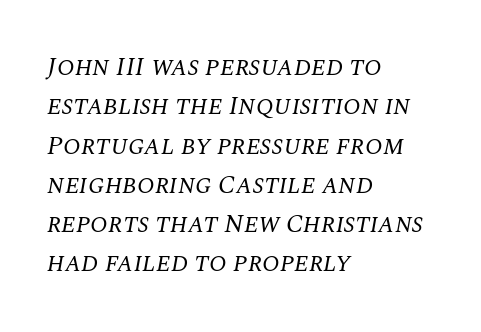
Q: Is the text bold? A: No.
Q: Is the text italic (slanted)? A: Yes, it leans right by about 10 degrees.
Q: Is the text underlined? A: No.
Q: How is the paragraph aligned? A: Left-aligned.
Q: Is the spacing between letters normal or unusually wide? A: Normal.
Q: Is the spacing between lines tight, normal or loose? A: Normal.
